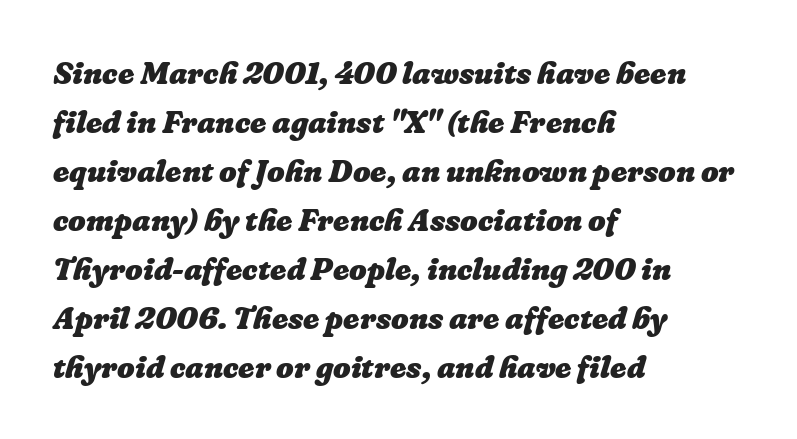
The image shows 31 px heavy type; set left-aligned, normal line spacing (1.58x), normal letter spacing, not underlined; low stroke contrast and a medium x-height.
